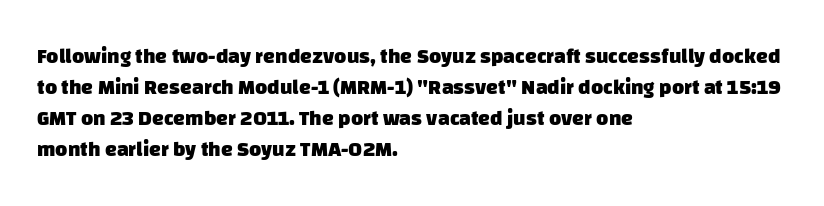
{"bold": "yes", "underline": "no", "align": "left", "line_spacing": "normal", "line_spacing_ratio": 1.47, "letter_spacing": "normal", "letter_spacing_em": 0.0, "glyph_px": 21}
